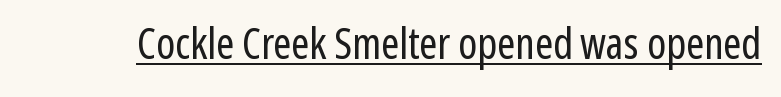
Q: Is the text bold? A: No.
Q: Is the text italic (slanted)? A: No, it is upright.
Q: Is the typeface a serif or a sans-serif typeface? A: Sans-serif.
Q: Is the text underlined? A: Yes.
Q: Is the spacing between letters normal or unusually wide? A: Normal.
Q: Width (condensed, normal, or wide)? A: Condensed.
Q: Stroke contrast? A: Low.
Q: x-height? A: Medium.
Q: Monospaced? A: No.
